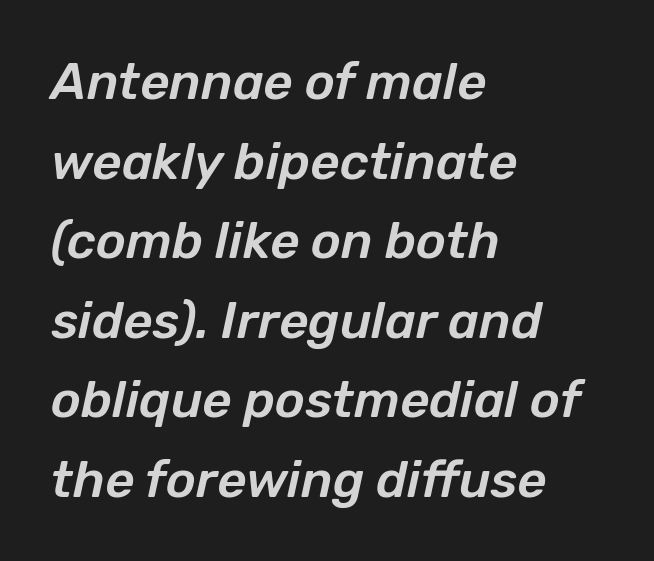
{"italic": "yes", "lean": "right", "slant_degrees": 12, "width": "normal", "stroke_contrast": "low", "x_height": "medium", "monospaced": "no", "underline": "no", "align": "left", "line_spacing": "normal", "line_spacing_ratio": 1.56, "letter_spacing": "normal", "letter_spacing_em": 0.0, "glyph_px": 51}
